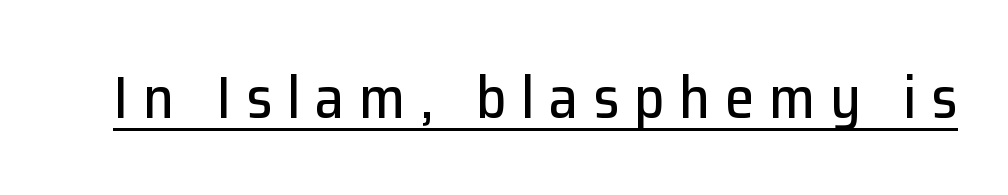
The font's upright variant was chosen for this text. Serifs: no, the terminals of the letterforms are clean. Emphasis is given by a line drawn under the lettering. Display-style spreading of the glyphs; the letterfit is very open.
